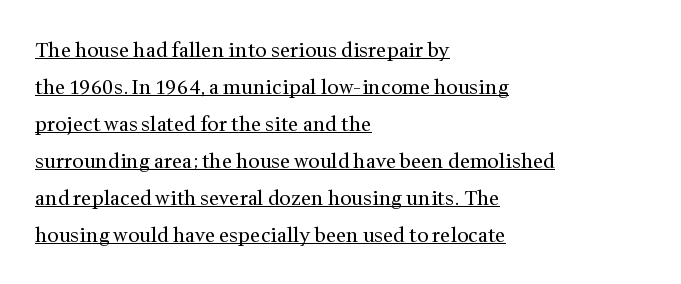
The strokes are not fattened; the text isn't bold. Looks like someone drew a line under every word here. Caption: multi-line text, flush left, ragged right. Posture: vertical. This rendering leaves character spacing at its baseline value.
